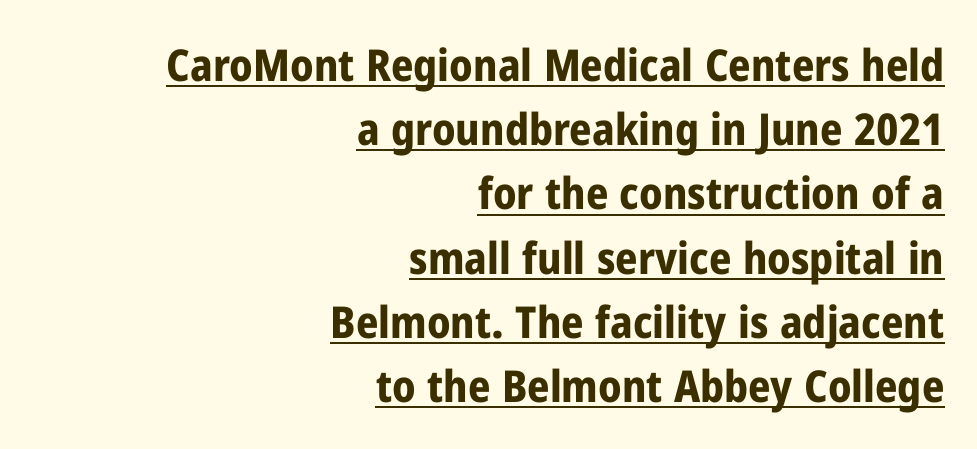
{"serif": "no", "italic": "no", "bold": "yes", "weight": "bold", "width": "condensed", "stroke_contrast": "low", "x_height": "medium", "monospaced": "no", "underline": "yes", "align": "right", "line_spacing": "normal", "line_spacing_ratio": 1.46, "letter_spacing": "normal", "letter_spacing_em": 0.0, "glyph_px": 44}
